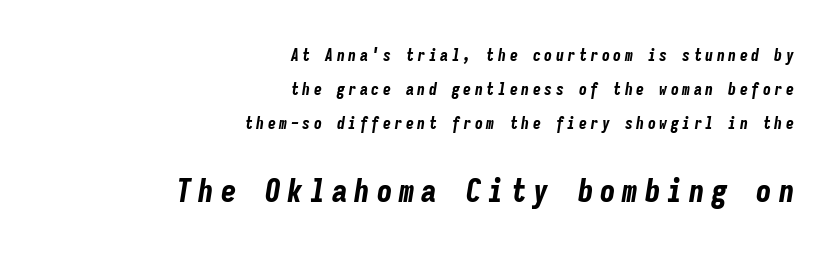
The image shows 31 px bold, condensed type, italic (leaning right), monospaced; set right-aligned, loose line spacing (2.12x), unusually wide letter spacing (+0.22 em), not underlined; the second (bottom) block is 1.94x larger; low stroke contrast and a medium x-height.
